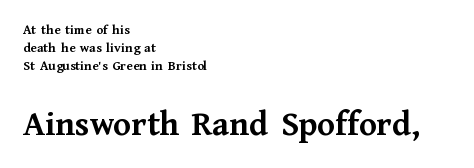
Q: Is the text bold? A: Yes.
Q: Is the text italic (slanted)? A: No, it is upright.
Q: Is the typeface a serif or a sans-serif typeface? A: Serif.
Q: Is the text underlined? A: No.
Q: How is the paragraph aligned? A: Left-aligned.
Q: Is the spacing between letters normal or unusually wide? A: Normal.
Q: Is the spacing between lines tight, normal or loose? A: Normal.
Q: Which block of text is set in a larger size, the first (top) or the second (bottom)? A: The second (bottom) one.
Q: Width (condensed, normal, or wide)? A: Normal.
Q: Stroke contrast? A: Medium.
Q: x-height? A: Medium.
Q: Monospaced? A: No.
